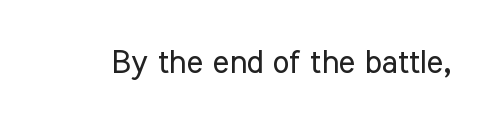
Here the designer chose a conventional face with non-uniform glyph widths. Is the stroke heavy? The answer is a plain regular-or-lighter. The tracking reads as untouched default to a designer's eye. The designer went with a sans here, leaving each stem footless.
